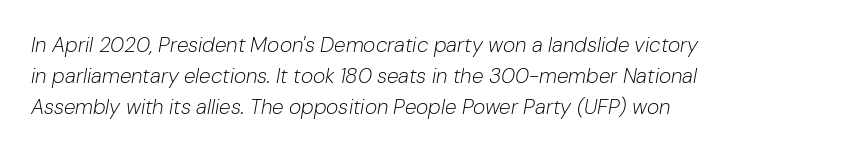
The image shows 21 px text type, italic (leaning right); set left-aligned, normal line spacing (1.47x), normal letter spacing, not underlined.
